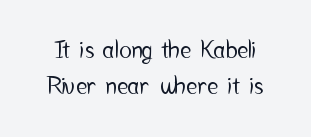
{"italic": "no", "underline": "no", "line_spacing": "normal", "line_spacing_ratio": 1.48, "letter_spacing": "normal", "letter_spacing_em": 0.0, "glyph_px": 24}
